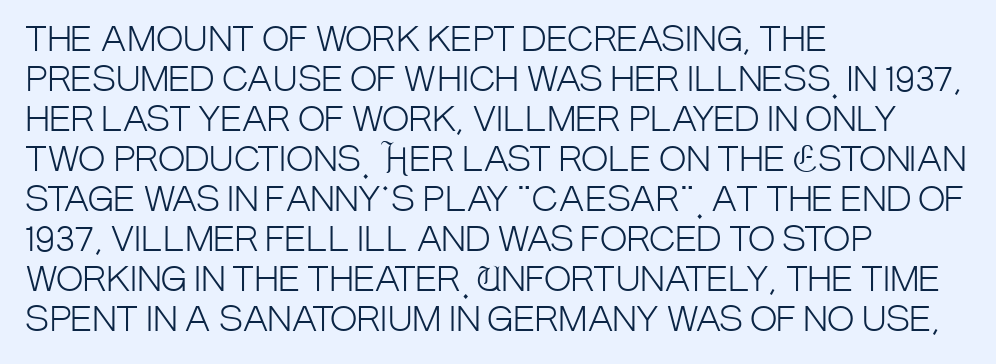
These lines stack with their left ends in a neat column. Check the space under the baseline: it is left empty. Is this a fixed-width face? No — the glyphs have proportional, varying widths. The characters display no serif detailing; their extremities are plain.
